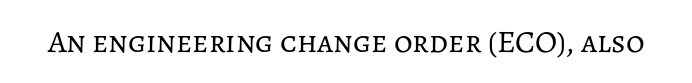
{"italic": "no", "bold": "no", "weight": "regular", "width": "normal", "stroke_contrast": "low", "x_height": "medium", "monospaced": "no", "underline": "no", "letter_spacing": "normal", "letter_spacing_em": 0.0, "glyph_px": 32}
